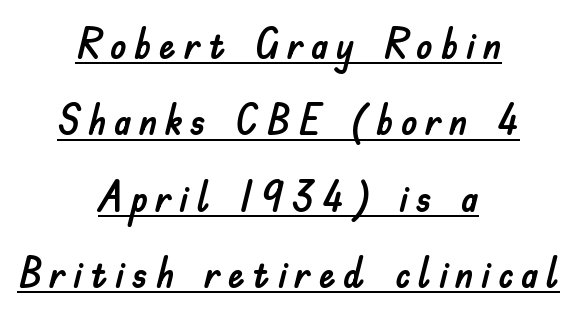
Q: Is the text italic (slanted)? A: Yes.
Q: Is the typeface a serif or a sans-serif typeface? A: Sans-serif.
Q: Is the text underlined? A: Yes.
Q: How is the paragraph aligned? A: Centered.
Q: Width (condensed, normal, or wide)? A: Normal.
Q: Stroke contrast? A: Low.
Q: x-height? A: Small.
Q: Monospaced? A: No.
